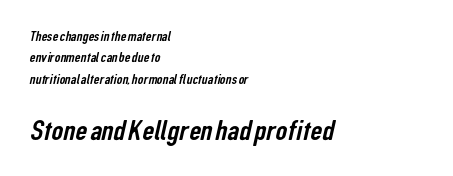
Q: Is the typeface a serif or a sans-serif typeface? A: Sans-serif.
Q: Is the text underlined? A: No.
Q: How is the paragraph aligned? A: Left-aligned.
Q: Is the spacing between letters normal or unusually wide? A: Normal.
Q: Is the spacing between lines tight, normal or loose? A: Normal.
Q: Which block of text is set in a larger size, the first (top) or the second (bottom)? A: The second (bottom) one.
Q: Width (condensed, normal, or wide)? A: Condensed.
Q: Stroke contrast? A: Low.
Q: x-height? A: Medium.
Q: Monospaced? A: No.
